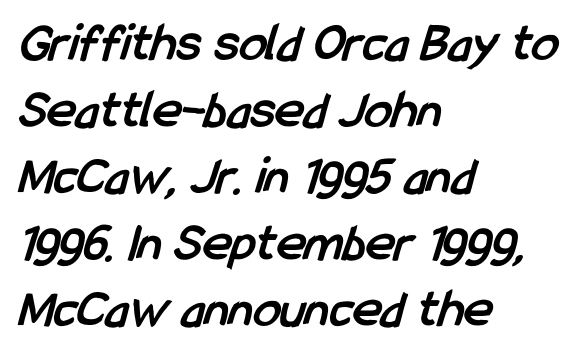
The image shows 55 px semibold, condensed sans-serif type; set left-aligned, line spacing 1.21x, normal letter spacing, not underlined; low stroke contrast and a medium x-height.
